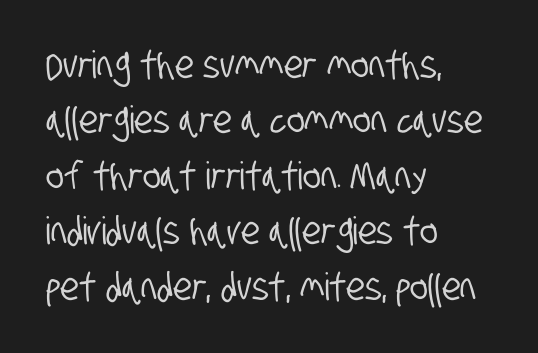
Unmarked baselines from the first word to the last. All the whitespace from short lines collects on the right. No feet cap the strokes, marking this as sans-serif type. If you measured baseline to baseline, you'd find a middling distance. Here the designer chose a conventional face with non-uniform glyph widths. Caption: standard tracking, unaltered.
